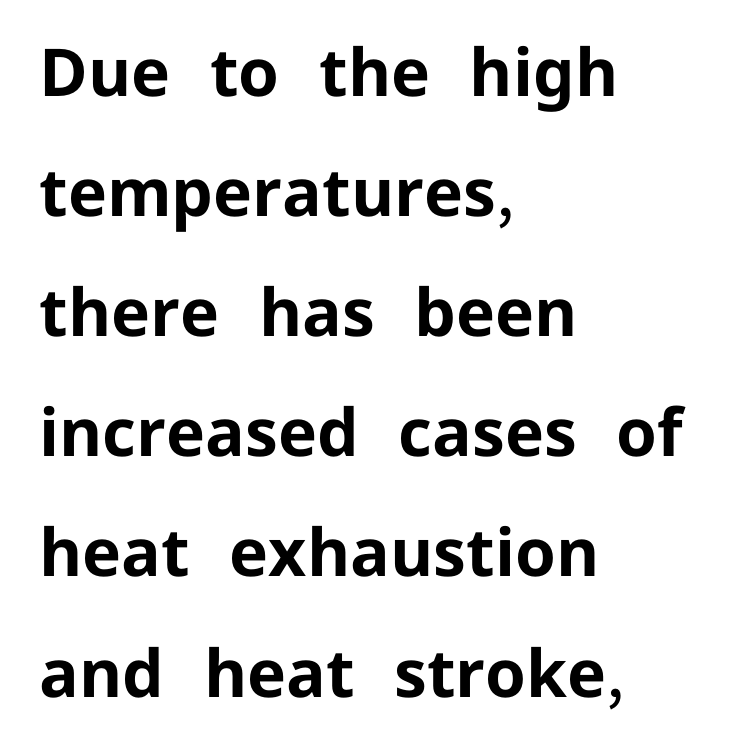
The font family rendered here belongs to the sans-serif group. These lines are rendered in a variable-pitch font. Is the block centered? No — it sits flush against the left margin. This sample uses an upright cut, with every glyph sitting square on the baseline. Type without underlining. Caption: bold face, heavy strokes.
